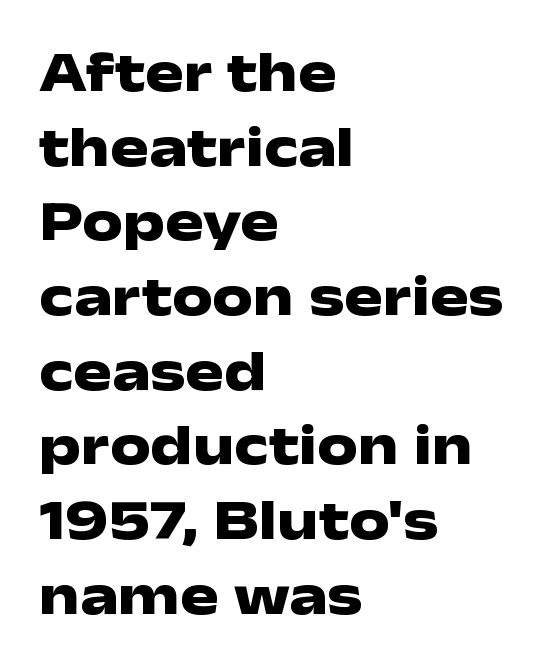
Q: Is the text bold? A: Yes.
Q: Is the text italic (slanted)? A: No, it is upright.
Q: Is the typeface a serif or a sans-serif typeface? A: Sans-serif.
Q: Is the text underlined? A: No.
Q: How is the paragraph aligned? A: Left-aligned.
Q: Is the spacing between letters normal or unusually wide? A: Normal.
Q: Is the spacing between lines tight, normal or loose? A: Normal.
Q: Width (condensed, normal, or wide)? A: Wide.
Q: Stroke contrast? A: Low.
Q: x-height? A: Medium.
Q: Monospaced? A: No.
